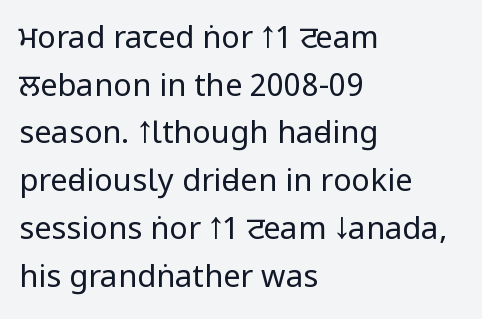
Is the type heavy? It reads as light-to-regular instead. The tracking reads as untouched default to a designer's eye. Clear beneath every line of the passage. Each new line begins a customary step beneath the previous one. Note: no serifs on the glyphs.
